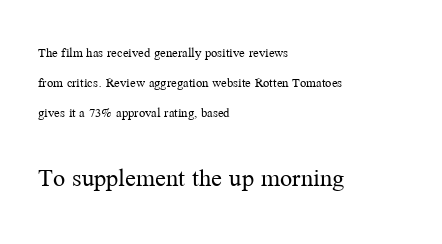
{"italic": "no", "bold": "no", "underline": "no", "align": "left", "line_spacing": "loose", "line_spacing_ratio": 2.13, "letter_spacing": "normal", "letter_spacing_em": 0.0, "larger_block": "second", "size_ratio": 1.93, "glyph_px": 27}
